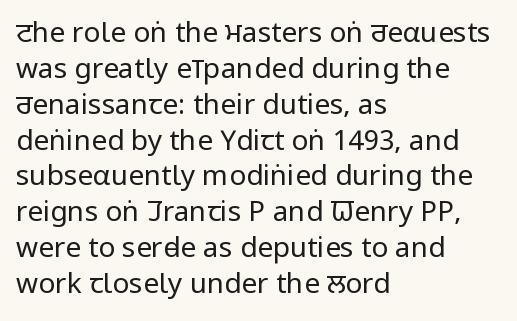
The image shows 28 px regular-weight, condensed sans-serif type, upright; set left-aligned, normal line spacing (1.28x), normal letter spacing, not underlined; low stroke contrast and a large x-height.
